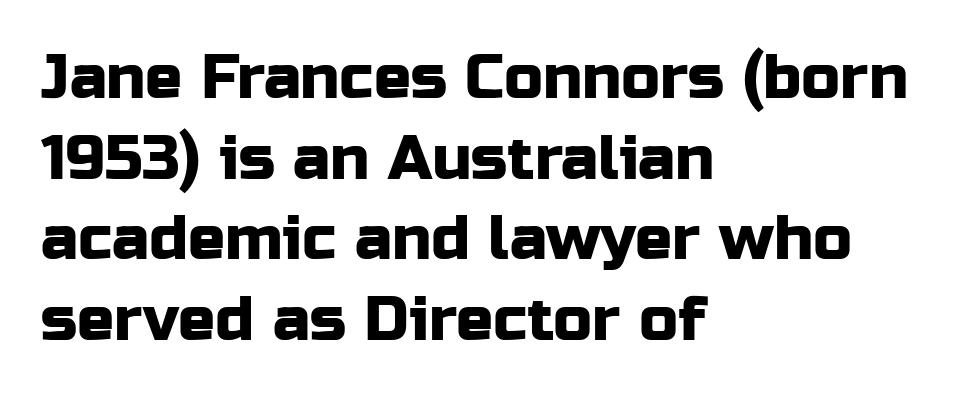
Q: Is the text italic (slanted)? A: No, it is upright.
Q: Is the typeface a serif or a sans-serif typeface? A: Sans-serif.
Q: Is the text underlined? A: No.
Q: How is the paragraph aligned? A: Left-aligned.
Q: Is the spacing between letters normal or unusually wide? A: Normal.
Q: Is the spacing between lines tight, normal or loose? A: Normal.
Q: Width (condensed, normal, or wide)? A: Normal.
Q: Stroke contrast? A: Low.
Q: x-height? A: Medium.
Q: Monospaced? A: No.
